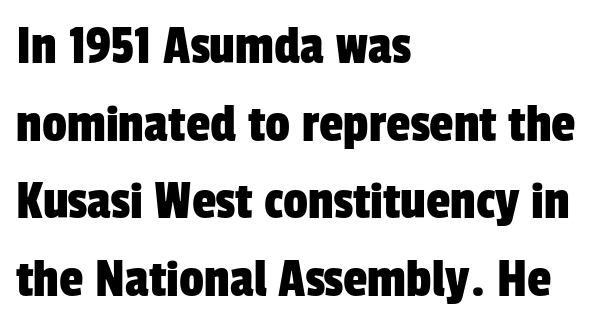
{"serif": "no", "width": "condensed", "stroke_contrast": "low", "x_height": "medium", "monospaced": "no", "underline": "no", "align": "left", "line_spacing": "normal", "line_spacing_ratio": 1.41, "letter_spacing": "normal", "letter_spacing_em": 0.0, "glyph_px": 55}
